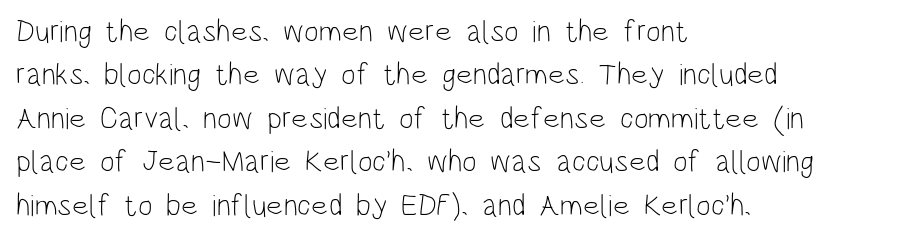
The image shows 31 px light, condensed sans-serif type, upright; set left-aligned, normal line spacing (1.4x), normal letter spacing, not underlined; low stroke contrast and a large x-height.
